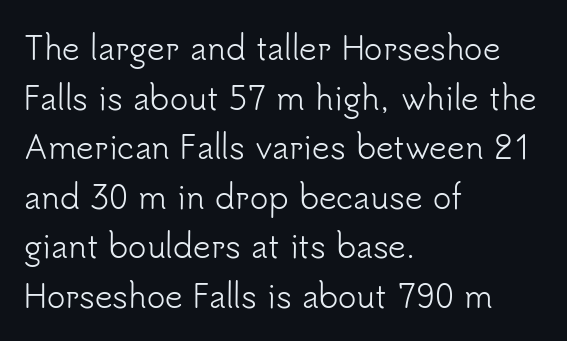
The font's upright variant was chosen for this text. Reading down the block, your eye returns to a fixed left position each line. Is this a fixed-width face? No — the glyphs have proportional, varying widths. What's the leading like? Ordinary, nothing unusual.
